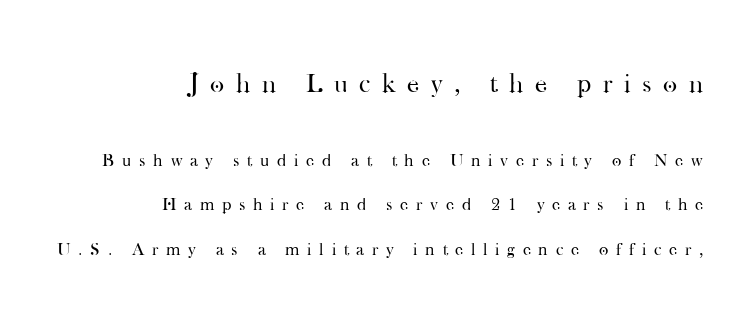
{"italic": "no", "bold": "no", "underline": "no", "align": "right", "line_spacing": "loose", "line_spacing_ratio": 2.46, "letter_spacing": "wide", "letter_spacing_em": 0.43, "larger_block": "first", "size_ratio": 1.5, "glyph_px": 27}
